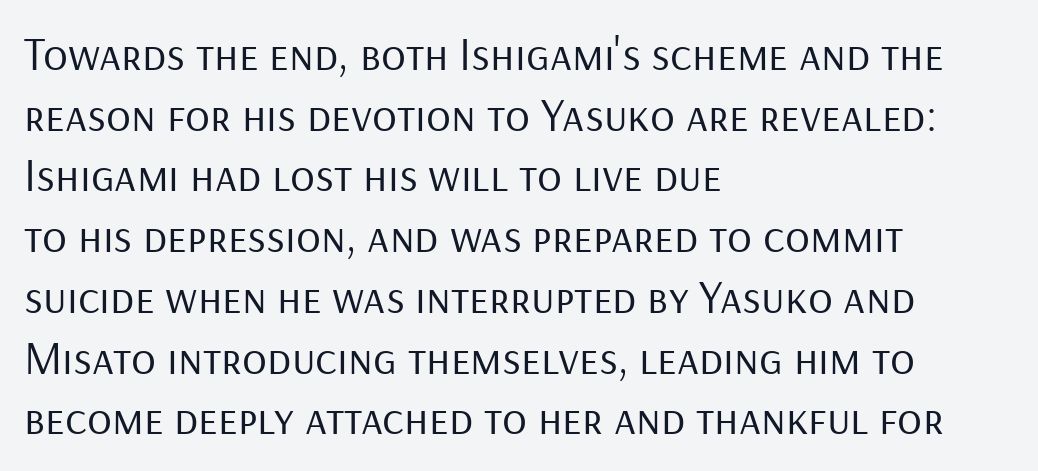
Q: Is the text bold? A: No.
Q: Is the text italic (slanted)? A: No, it is upright.
Q: Is the typeface a serif or a sans-serif typeface? A: Sans-serif.
Q: Is the text underlined? A: No.
Q: How is the paragraph aligned? A: Left-aligned.
Q: Is the spacing between letters normal or unusually wide? A: Normal.
Q: Is the spacing between lines tight, normal or loose? A: Normal.
Q: Width (condensed, normal, or wide)? A: Normal.
Q: Stroke contrast? A: Low.
Q: x-height? A: Medium.
Q: Monospaced? A: No.
